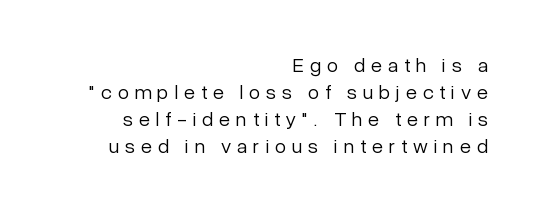
Q: Is the text bold? A: No.
Q: Is the text italic (slanted)? A: No, it is upright.
Q: Is the text underlined? A: No.
Q: How is the paragraph aligned? A: Right-aligned.
Q: Is the spacing between letters normal or unusually wide? A: Unusually wide.
Q: Is the spacing between lines tight, normal or loose? A: Normal.
